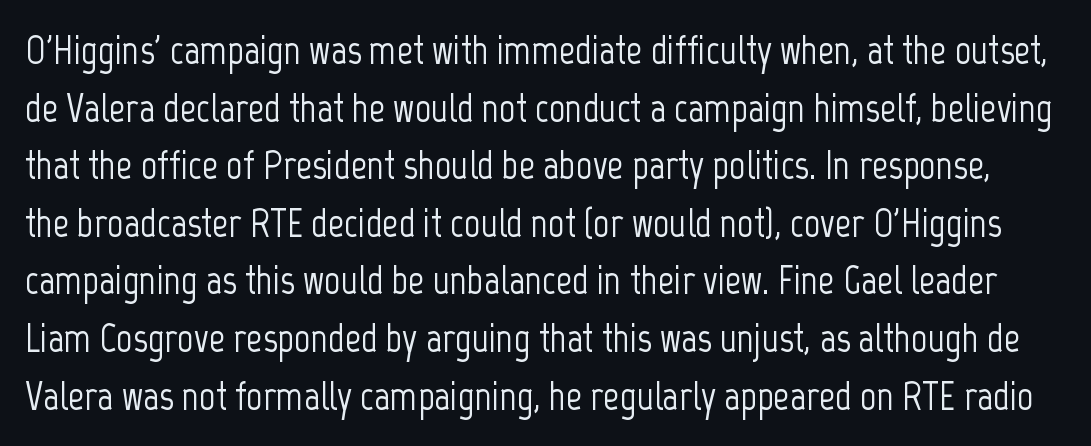
In terms of leading, this rendering sits right in the middle. Are there feet on the stems? There aren't — it's a sans. Nope, not italic — everything's standing straight. Underlining? Definitely not there. The face used here is proportionally spaced, like ordinary book or web type. Standard letterfit; no display-style spreading of the glyphs.
